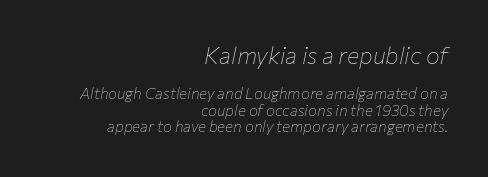
The image shows 23 px text type, italic (leaning right); set right-aligned, tight line spacing (1.09x), normal letter spacing, not underlined; the first (top) block is 1.53x larger.
